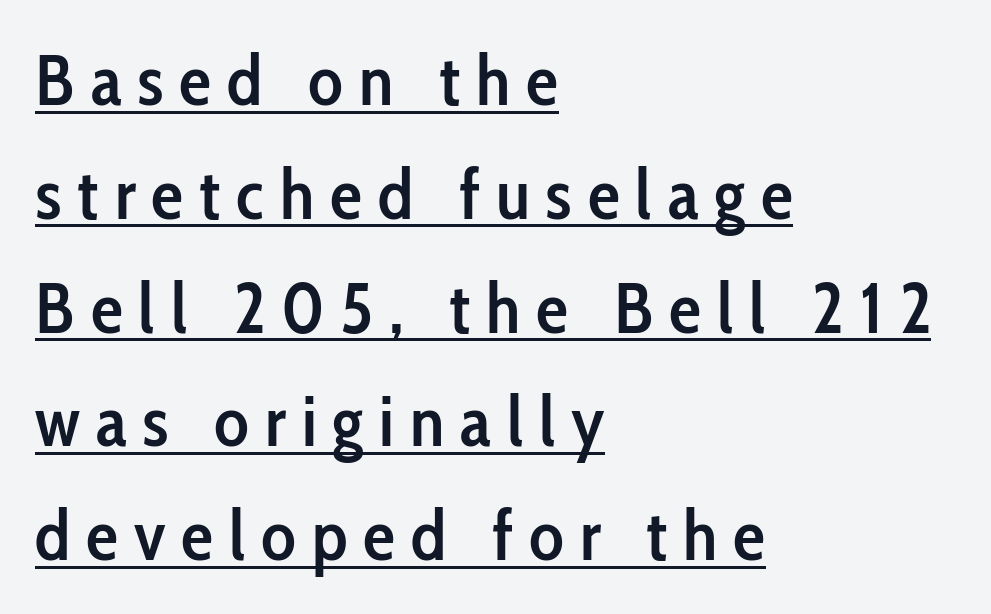
The image shows 72 px semibold, condensed sans-serif type, upright; set left-aligned, normal line spacing (1.58x), unusually wide letter spacing (+0.22 em), underlined; low stroke contrast and a medium x-height.
